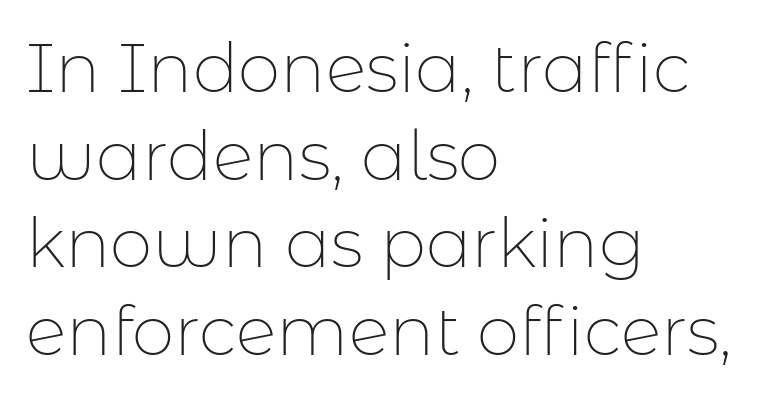
{"serif": "no", "italic": "no", "bold": "no", "weight": "thin", "width": "normal", "stroke_contrast": "low", "x_height": "medium", "monospaced": "no", "underline": "no", "align": "left", "line_spacing": "normal", "line_spacing_ratio": 1.29, "letter_spacing": "normal", "letter_spacing_em": 0.0, "glyph_px": 68}
